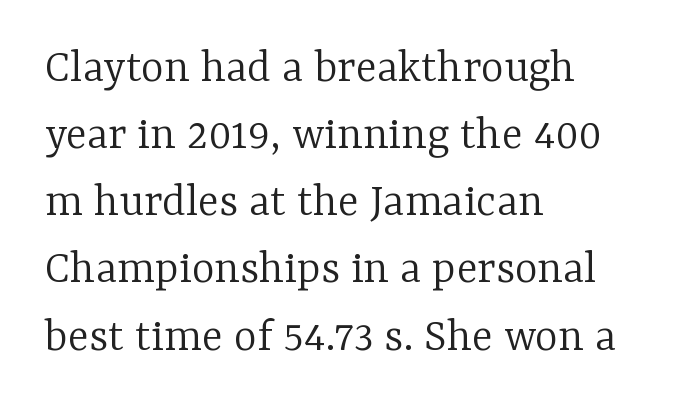
The image shows 49 px light serif type, upright; set left-aligned, normal line spacing (1.37x), normal letter spacing, not underlined; low stroke contrast and a medium x-height.
